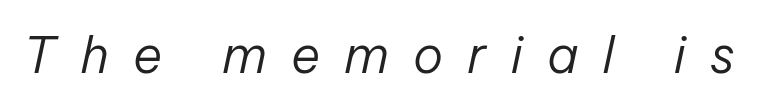
{"italic": "yes", "lean": "right", "slant_degrees": 12, "bold": "no", "weight": "regular", "width": "normal", "stroke_contrast": "low", "x_height": "medium", "monospaced": "no", "underline": "no", "letter_spacing": "wide", "letter_spacing_em": 0.48, "glyph_px": 50}
